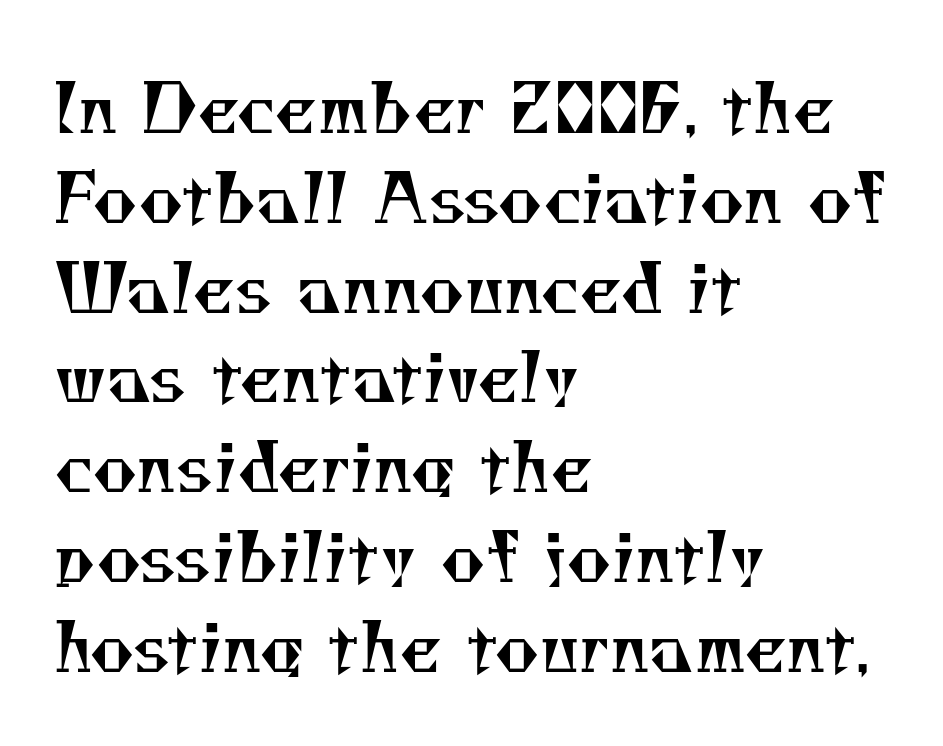
Just letters on the line, the space beneath them empty. Each letter's strokes conclude with small projecting serifs. Line starts are locked; line ends wander. Evenly set lines give the paragraph a standard silhouette. Tracking value appears to be zero — textbook default spacing. The letters advance in unequal steps, a hallmark of proportional type.
